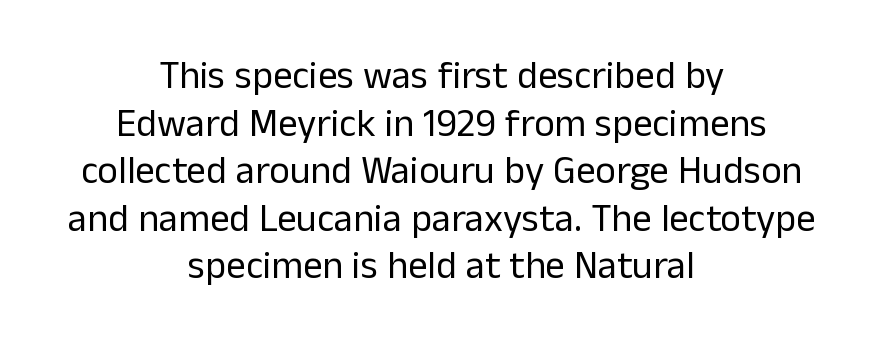
{"serif": "no", "italic": "no", "bold": "no", "weight": "regular", "width": "normal", "stroke_contrast": "low", "x_height": "medium", "monospaced": "no", "underline": "no", "align": "center", "line_spacing_ratio": 1.22, "letter_spacing": "normal", "letter_spacing_em": 0.0, "glyph_px": 39}
